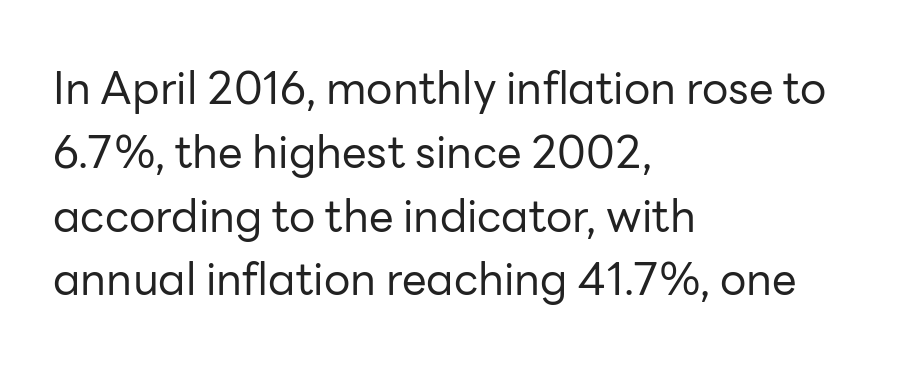
The image shows 44 px regular-weight sans-serif type, upright; set left-aligned, normal line spacing (1.45x), normal letter spacing, not underlined; low stroke contrast and a medium x-height.
